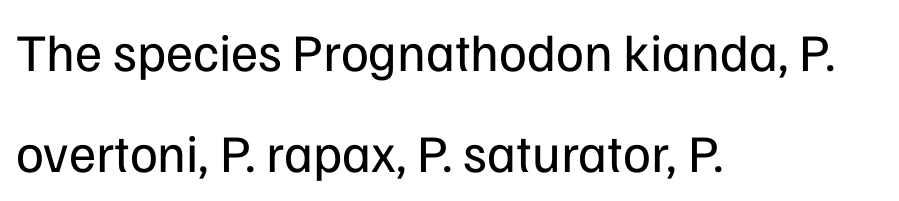
The image shows 53 px regular-weight sans-serif type, upright; set left-aligned, loose line spacing (1.91x), normal letter spacing, not underlined; low stroke contrast and a medium x-height.
